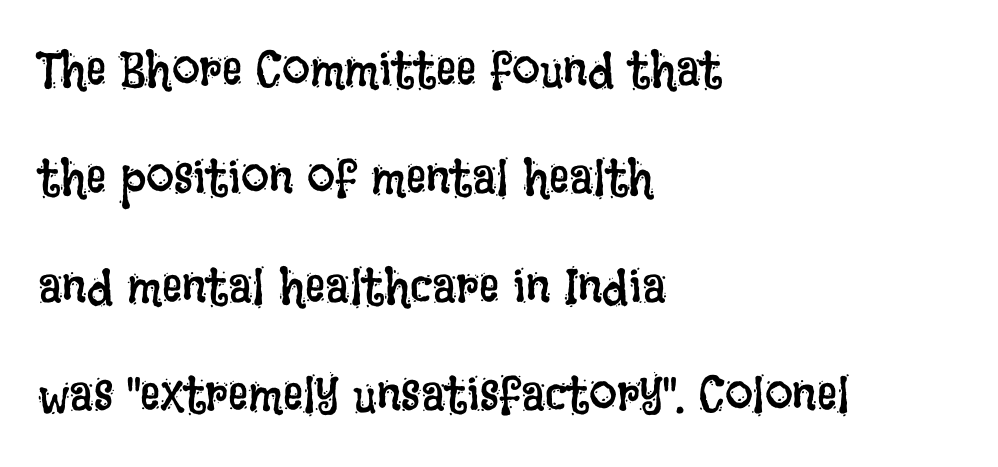
{"italic": "no", "bold": "no", "weight": "regular", "width": "condensed", "stroke_contrast": "low", "x_height": "large", "monospaced": "no", "underline": "no", "align": "left", "line_spacing": "loose", "line_spacing_ratio": 2.17, "letter_spacing": "normal", "letter_spacing_em": 0.0, "glyph_px": 50}
